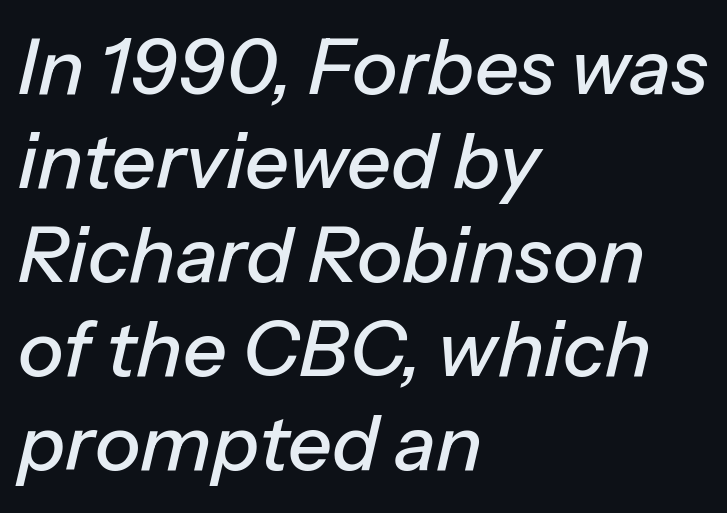
The image shows 77 px text type, italic (leaning right); set left-aligned, line spacing 1.22x, normal letter spacing, not underlined; low stroke contrast and a medium x-height.
